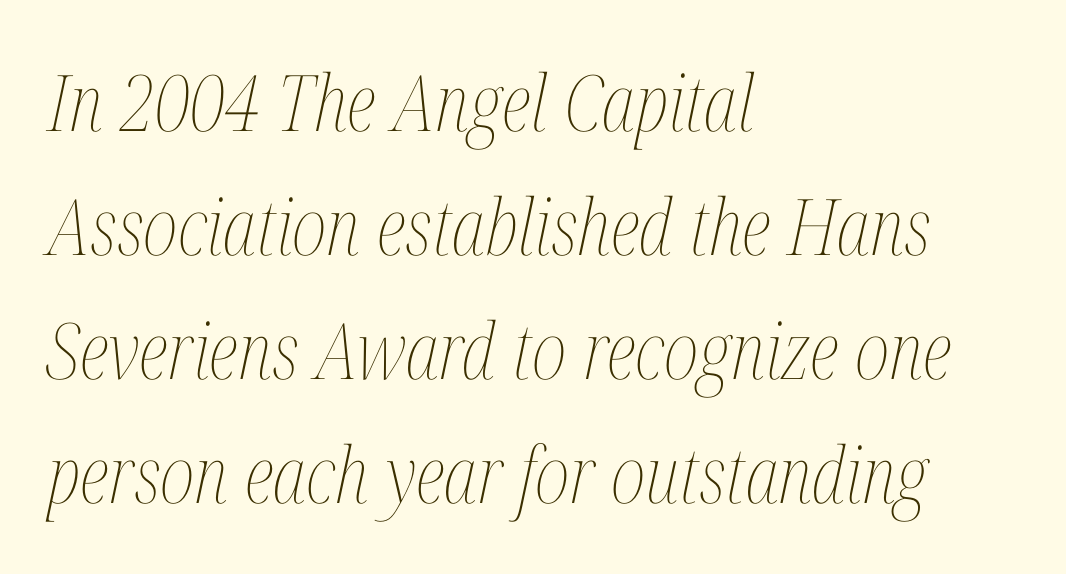
{"italic": "yes", "lean": "right", "slant_degrees": 12, "bold": "no", "weight": "thin", "width": "condensed", "stroke_contrast": "medium", "x_height": "medium", "monospaced": "no", "underline": "no", "align": "left", "line_spacing": "normal", "line_spacing_ratio": 1.59, "letter_spacing": "normal", "letter_spacing_em": 0.0, "glyph_px": 78}
